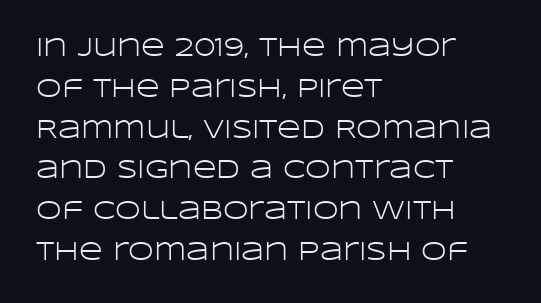
Q: Is the text bold? A: No.
Q: Is the text italic (slanted)? A: No, it is upright.
Q: Is the text underlined? A: No.
Q: How is the paragraph aligned? A: Left-aligned.
Q: Is the spacing between letters normal or unusually wide? A: Normal.
Q: Is the spacing between lines tight, normal or loose? A: Normal.
